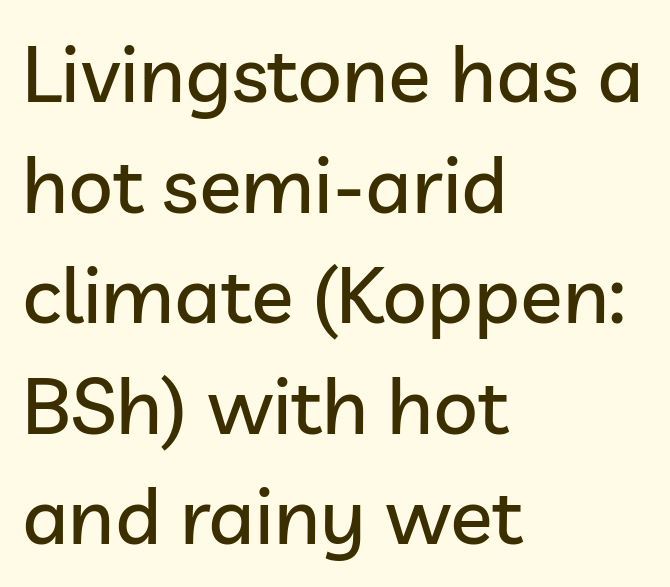
The image shows 79 px sans-serif type, upright; set left-aligned, normal line spacing (1.4x), normal letter spacing, not underlined; low stroke contrast and a medium x-height.
